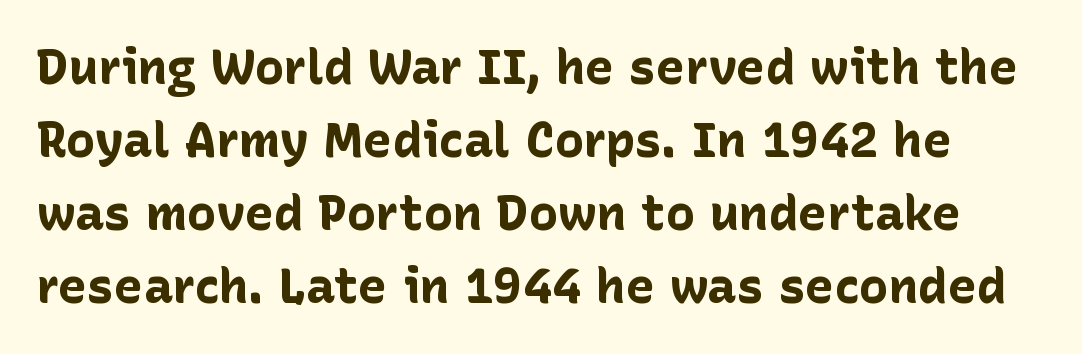
{"serif": "no", "italic": "no", "bold": "yes", "weight": "bold", "width": "normal", "stroke_contrast": "low", "x_height": "medium", "monospaced": "no", "underline": "no", "line_spacing": "normal", "line_spacing_ratio": 1.49, "letter_spacing": "normal", "letter_spacing_em": 0.0, "glyph_px": 49}
